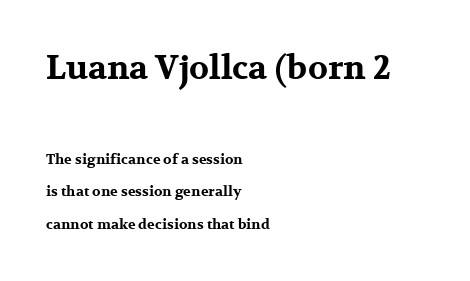
{"serif": "yes", "italic": "no", "bold": "yes", "weight": "bold", "width": "wide", "stroke_contrast": "medium", "x_height": "medium", "monospaced": "no", "underline": "no", "align": "left", "line_spacing": "loose", "line_spacing_ratio": 2.34, "letter_spacing": "normal", "letter_spacing_em": 0.0, "larger_block": "first", "size_ratio": 2.36, "glyph_px": 33}
